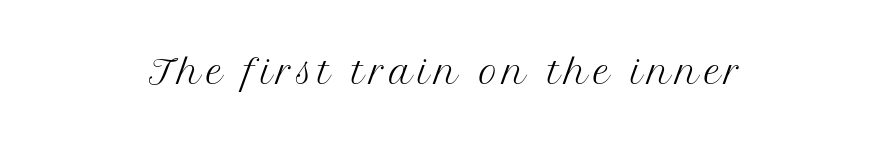
Letters have the restrained weight of plain body copy at most. Descenders are the only things crossing below the line. Here the designer chose a conventional face with non-uniform glyph widths.
